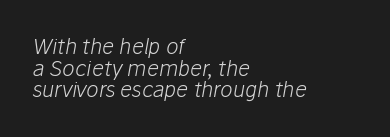
The image shows 21 px text type, italic (leaning right); set left-aligned, tight line spacing (1.03x), normal letter spacing, not underlined.
